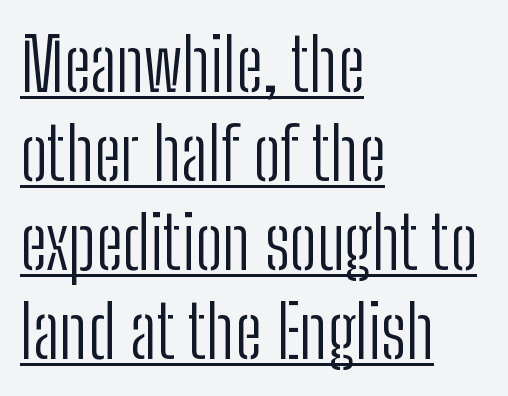
Q: Is the text bold? A: No.
Q: Is the text italic (slanted)? A: No, it is upright.
Q: Is the typeface a serif or a sans-serif typeface? A: Sans-serif.
Q: Is the text underlined? A: Yes.
Q: How is the paragraph aligned? A: Left-aligned.
Q: Is the spacing between letters normal or unusually wide? A: Normal.
Q: Width (condensed, normal, or wide)? A: Condensed.
Q: Stroke contrast? A: Low.
Q: x-height? A: Medium.
Q: Monospaced? A: No.
